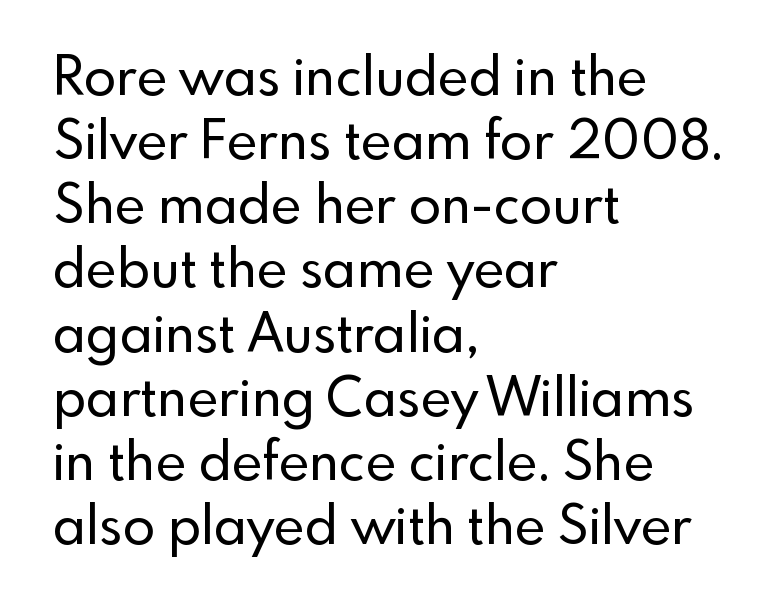
Q: Is the text italic (slanted)? A: No, it is upright.
Q: Is the typeface a serif or a sans-serif typeface? A: Sans-serif.
Q: Is the text underlined? A: No.
Q: How is the paragraph aligned? A: Left-aligned.
Q: Is the spacing between letters normal or unusually wide? A: Normal.
Q: Width (condensed, normal, or wide)? A: Normal.
Q: x-height? A: Small.
Q: Monospaced? A: No.
